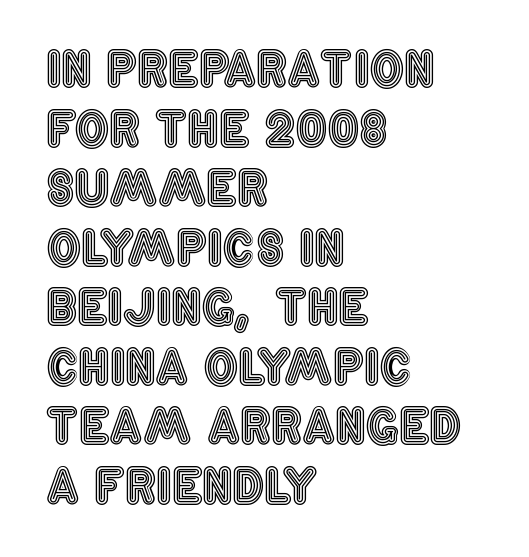
The image shows 48 px condensed type, upright; set left-aligned, line spacing 1.24x, normal letter spacing, not underlined; a large x-height.
